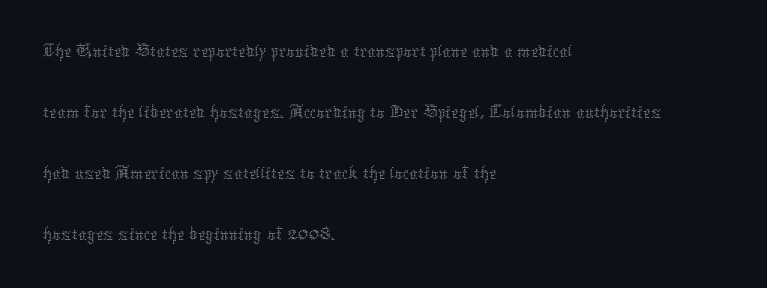
Which margin do the lines hug? The left one — the right edge is uneven. No extra tracking has been applied to these lines. Only glyphs here, with clear space below each row. Notice how the stems are strictly vertical — no italics here.
